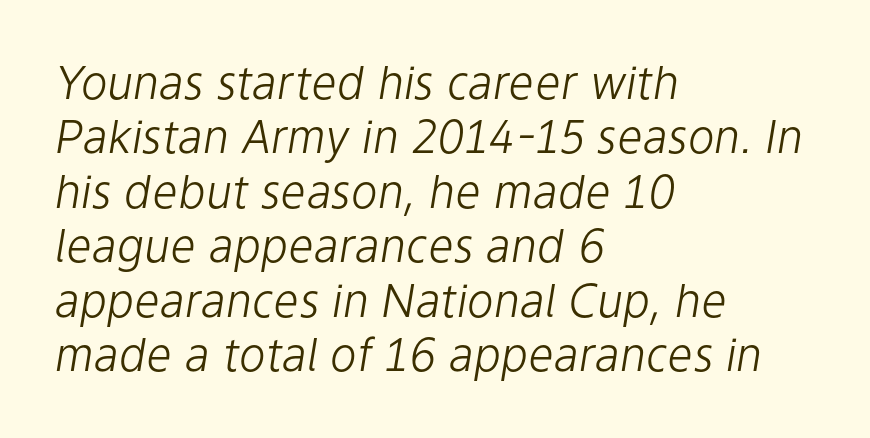
Clear beneath every line of the passage. These lines are rendered in a variable-pitch font. The whole block is typeset with a tilt. Between one letter and the next there's only the usual sliver of space. A light-to-regular cut is what we see here.
